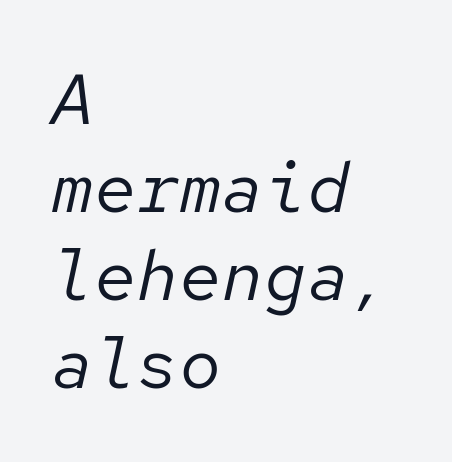
The image shows 71 px regular-weight type, italic (leaning right), monospaced; set left-aligned, line spacing 1.24x, normal letter spacing, not underlined; low stroke contrast and a medium x-height.
